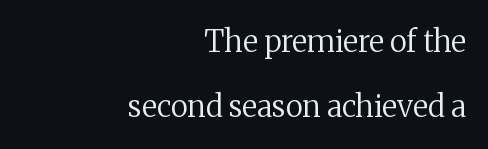
{"serif": "yes", "italic": "no", "bold": "no", "weight": "regular", "width": "normal", "stroke_contrast": "medium", "x_height": "medium", "monospaced": "no", "underline": "no", "align": "right", "line_spacing": "loose", "line_spacing_ratio": 2.18, "letter_spacing": "normal", "letter_spacing_em": 0.0, "glyph_px": 30}
